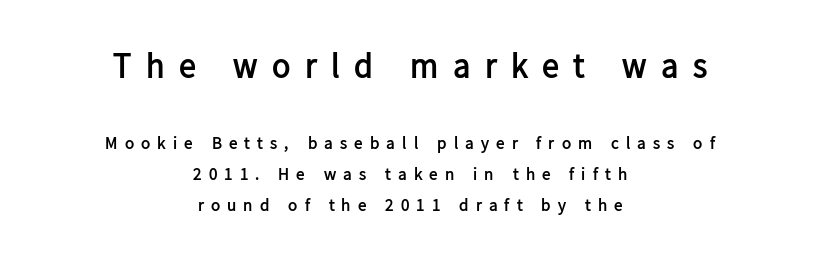
{"serif": "no", "italic": "no", "bold": "yes", "weight": "semibold", "width": "normal", "stroke_contrast": "low", "x_height": "medium", "monospaced": "no", "underline": "no", "align": "center", "line_spacing_ratio": 1.84, "letter_spacing": "wide", "letter_spacing_em": 0.42, "larger_block": "first", "size_ratio": 2.0, "glyph_px": 34}
